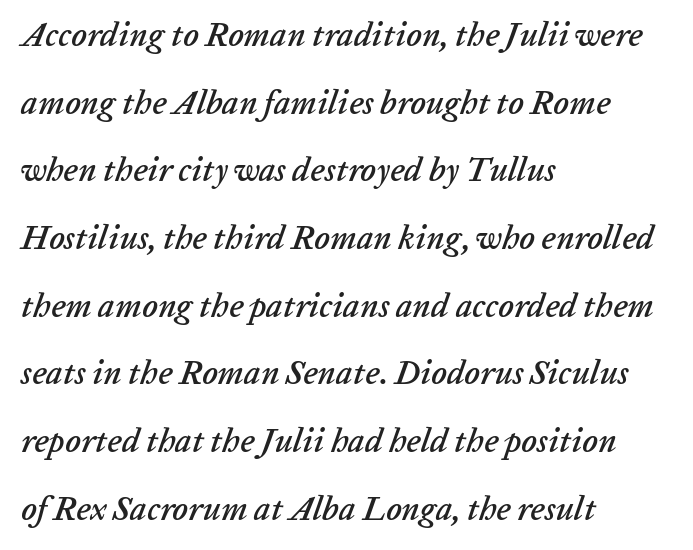
{"italic": "yes", "lean": "right", "slant_degrees": 20, "width": "normal", "stroke_contrast": "low", "x_height": "medium", "monospaced": "no", "underline": "no", "align": "left", "line_spacing": "loose", "line_spacing_ratio": 2.05, "letter_spacing": "normal", "letter_spacing_em": 0.0, "glyph_px": 33}
